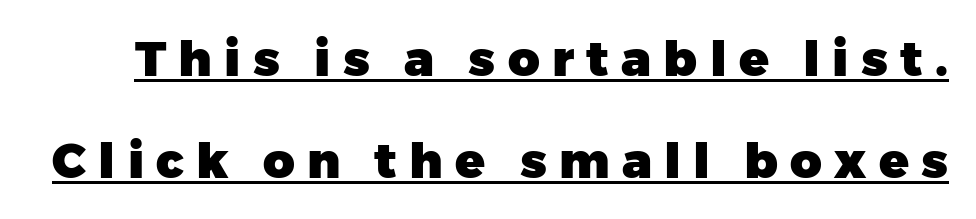
Q: Is the text bold? A: Yes.
Q: Is the text italic (slanted)? A: No, it is upright.
Q: Is the typeface a serif or a sans-serif typeface? A: Sans-serif.
Q: Is the text underlined? A: Yes.
Q: Is the spacing between letters normal or unusually wide? A: Unusually wide.
Q: Is the spacing between lines tight, normal or loose? A: Loose.
Q: Width (condensed, normal, or wide)? A: Normal.
Q: Stroke contrast? A: Low.
Q: x-height? A: Medium.
Q: Monospaced? A: No.
